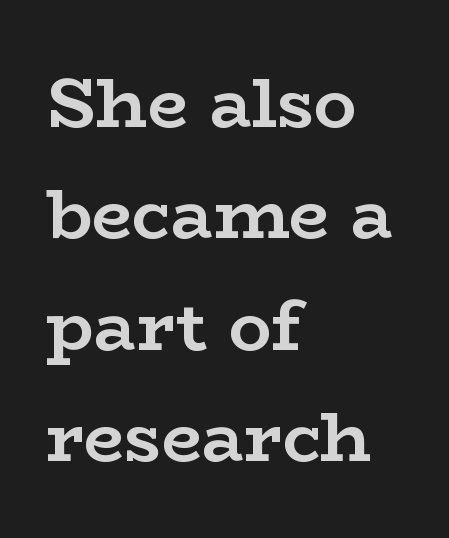
{"serif": "yes", "italic": "no", "bold": "yes", "weight": "semibold", "width": "wide", "stroke_contrast": "low", "x_height": "medium", "monospaced": "no", "underline": "no", "align": "left", "line_spacing": "normal", "line_spacing_ratio": 1.57, "letter_spacing": "normal", "letter_spacing_em": 0.0, "glyph_px": 71}
